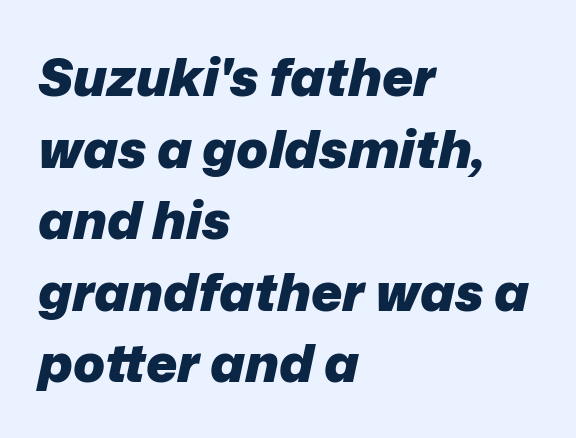
The face used here has a pronounced slope to its letters. In terms of weight, the rendering is a true, heavy bold. Standard letterfit; no display-style spreading of the glyphs. The leading is moderate, giving the passage an even texture. Proportional: the letters do not fall into vertical columns. Only glyphs here, with clear space below each row.
